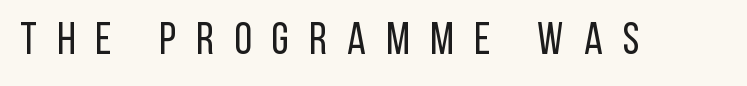
The image shows 45 px regular-weight, condensed sans-serif type, upright; set unusually wide letter spacing (+0.45 em), not underlined; low stroke contrast and a large x-height.
